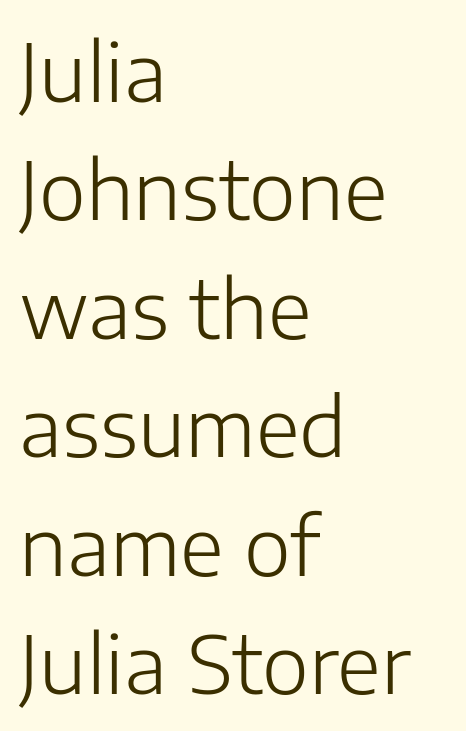
The image shows 80 px light sans-serif type, upright; set left-aligned, normal line spacing (1.48x), normal letter spacing, not underlined; low stroke contrast and a medium x-height.
